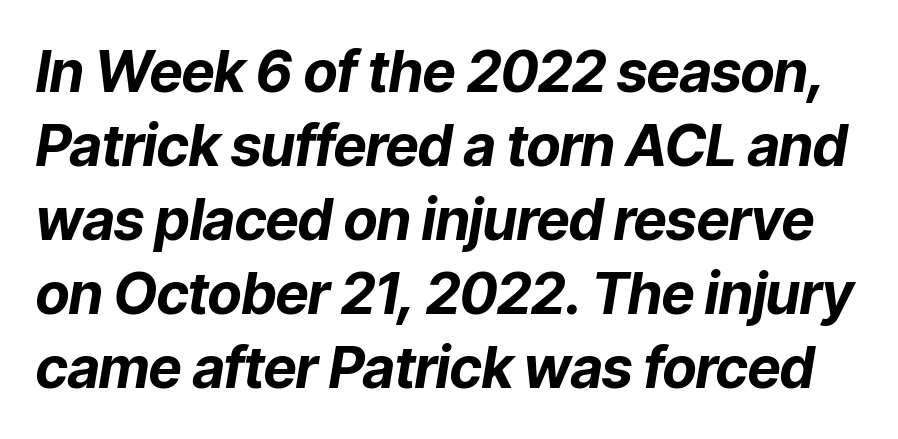
The image shows 57 px bold type, italic (leaning right); set normal line spacing (1.3x), normal letter spacing, not underlined; low stroke contrast and a medium x-height.
